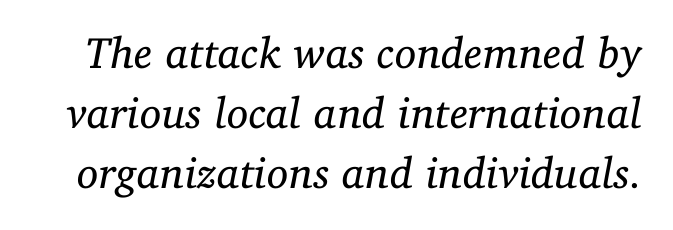
The text was rendered using a seriffed face with decorative stroke endings. Do the characters align in a grid? No, the font is proportional. Glance below the letters and you will spot only blank space. The rendering uses a moderate line-height, typical for paragraphs. Compared with typical body copy, the letter spacing here is the same.
